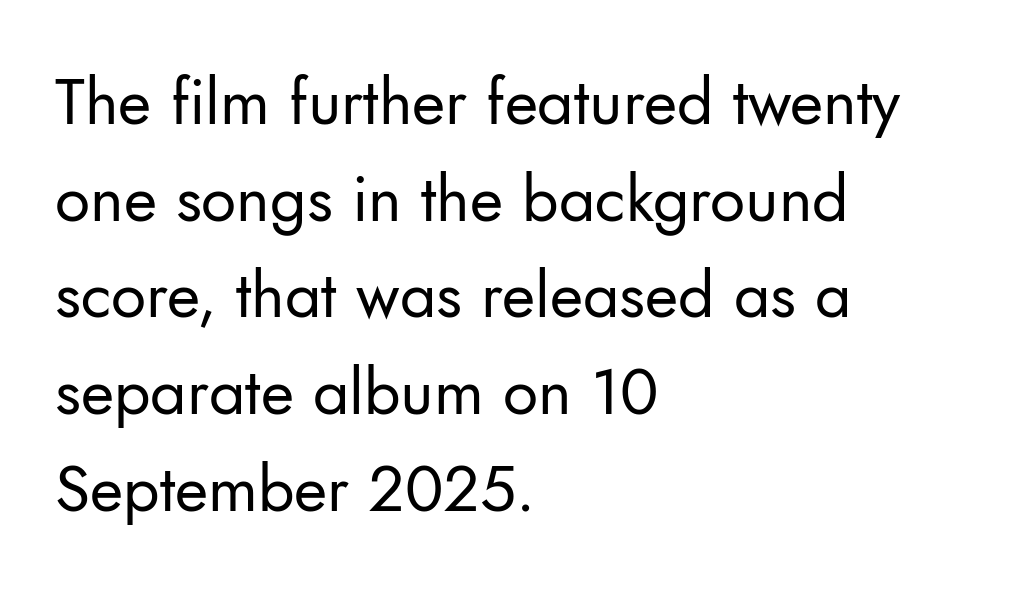
Q: Is the text bold? A: No.
Q: Is the text italic (slanted)? A: No, it is upright.
Q: Is the typeface a serif or a sans-serif typeface? A: Sans-serif.
Q: Is the text underlined? A: No.
Q: How is the paragraph aligned? A: Left-aligned.
Q: Is the spacing between letters normal or unusually wide? A: Normal.
Q: Is the spacing between lines tight, normal or loose? A: Normal.
Q: Width (condensed, normal, or wide)? A: Normal.
Q: Stroke contrast? A: Low.
Q: x-height? A: Small.
Q: Monospaced? A: No.
